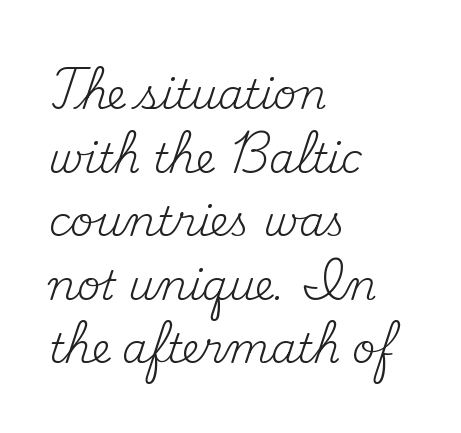
Q: Is the text bold? A: No.
Q: Is the text italic (slanted)? A: Yes.
Q: Is the typeface a serif or a sans-serif typeface? A: Serif.
Q: Is the text underlined? A: No.
Q: How is the paragraph aligned? A: Left-aligned.
Q: Is the spacing between letters normal or unusually wide? A: Normal.
Q: Is the spacing between lines tight, normal or loose? A: Normal.
Q: Width (condensed, normal, or wide)? A: Normal.
Q: Stroke contrast? A: Medium.
Q: x-height? A: Small.
Q: Monospaced? A: No.
